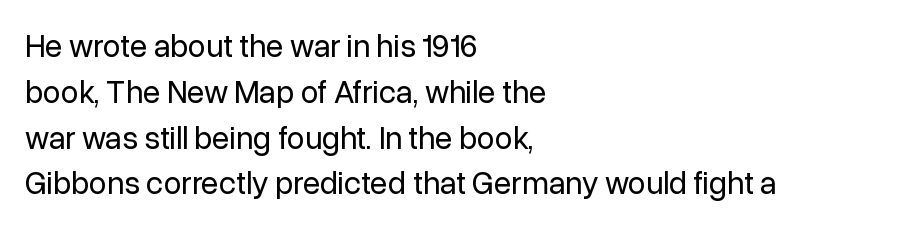
Nothing sits at the stroke ends, so this counts as sans-serif. These lines were composed using upright roman letters. This sample keeps an unexceptional amount of space between lines. The horizontal fit of the characters is conventional and even. Is this a fixed-width face? No — the glyphs have proportional, varying widths.
